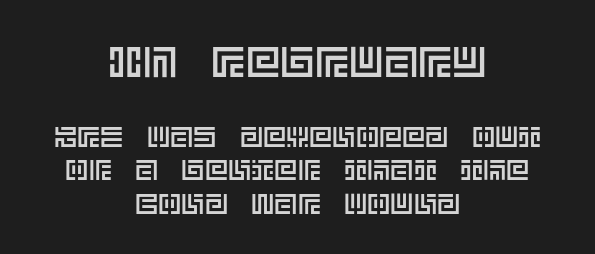
The image shows 43 px text type, upright; set centered, tight line spacing (1.15x), normal letter spacing, not underlined; the first (top) block is 1.48x larger; a large x-height.
